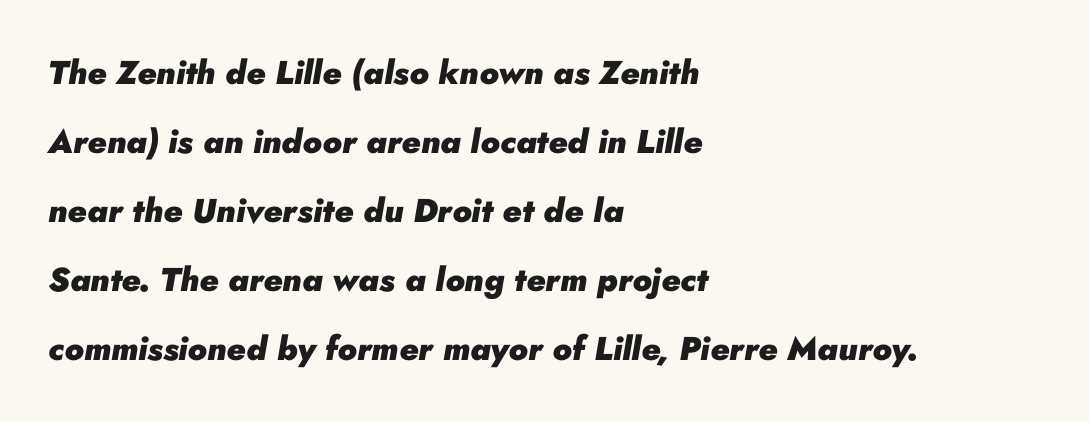
{"italic": "yes", "lean": "right", "slant_degrees": 10, "bold": "yes", "weight": "heavy", "width": "normal", "stroke_contrast": "low", "x_height": "small", "monospaced": "no", "underline": "no", "align": "left", "line_spacing": "loose", "line_spacing_ratio": 2.09, "letter_spacing": "normal", "letter_spacing_em": 0.0, "glyph_px": 33}
